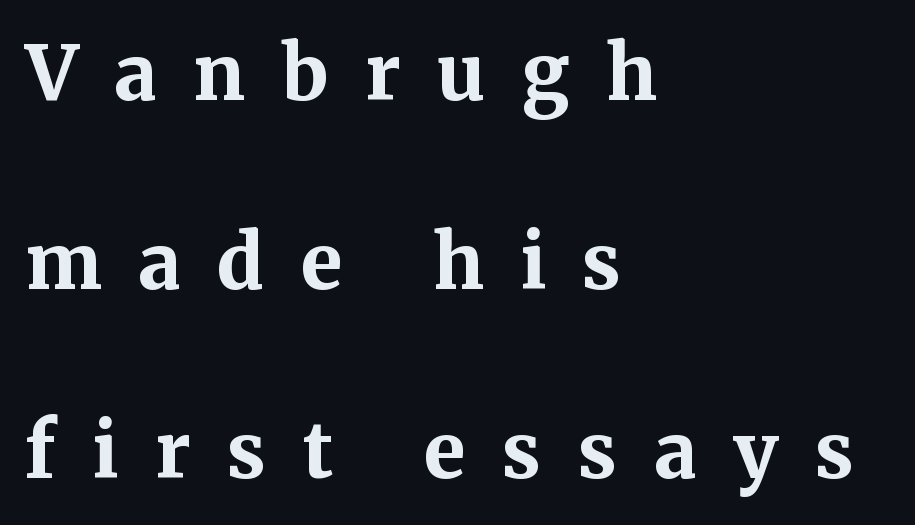
The font is running at its bold setting. Each letter keeps its own natural width here, so spacing adapts to shape. Inter-character spacing is expanded well beyond the font's built-in metrics. Successive baselines arrive slowly, with a big drop between each.
